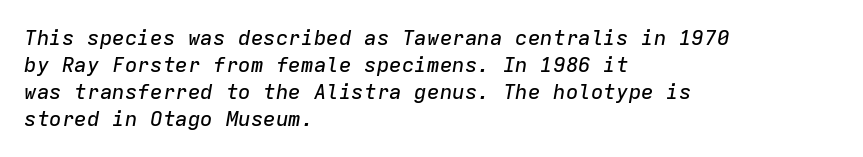
The image shows 21 px text type, italic (leaning right); set left-aligned, normal line spacing (1.29x), normal letter spacing, not underlined.
